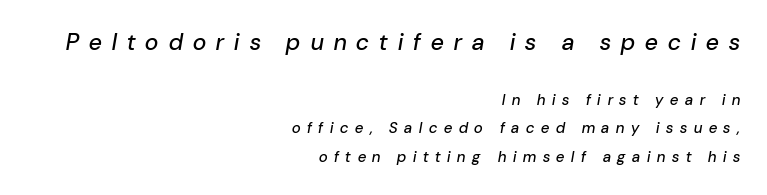
{"italic": "yes", "lean": "right", "slant_degrees": 10, "underline": "no", "align": "right", "line_spacing": "loose", "line_spacing_ratio": 1.92, "letter_spacing": "wide", "letter_spacing_em": 0.45, "larger_block": "first", "size_ratio": 1.53, "glyph_px": 23}
